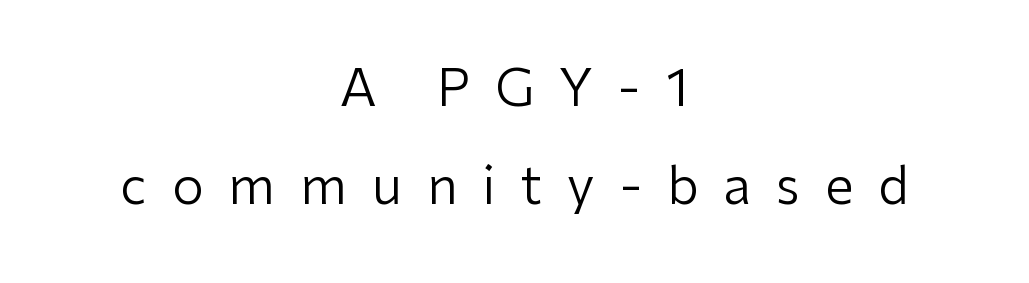
Underline: absent. Serif or sans? Sans — the stroke terminals are bare. Spacing between characters has been opened up far beyond the box default. Looks like regular typesetting: each glyph gets only the width it needs. Notice how the stems are strictly vertical — no italics here. The cut favours lightness, reaching ordinary text weight at its darkest.
